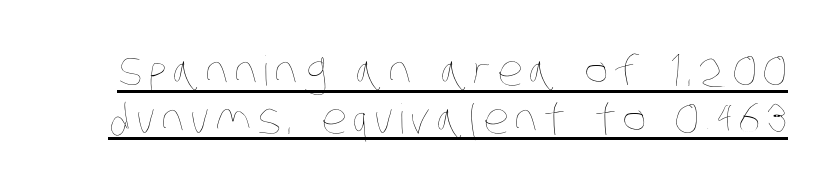
{"bold": "no", "weight": "thin", "width": "condensed", "stroke_contrast": "low", "x_height": "large", "monospaced": "no", "underline": "yes", "line_spacing_ratio": 1.16, "glyph_px": 41}
